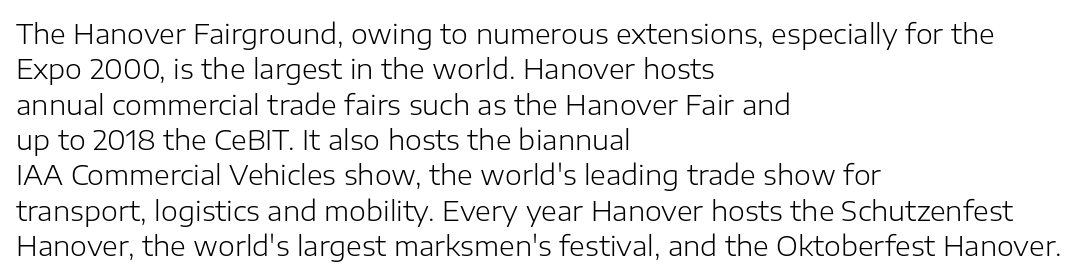
Line beginnings align vertically; line endings do not. The typography opts for an upright posture over an oblique one. Baseline-to-baseline distance is the conventional proportion of letter height. The characters are drawn with everyday or finer stroke widths. Here the glyphs are tracked normally, forming tight word shapes.
